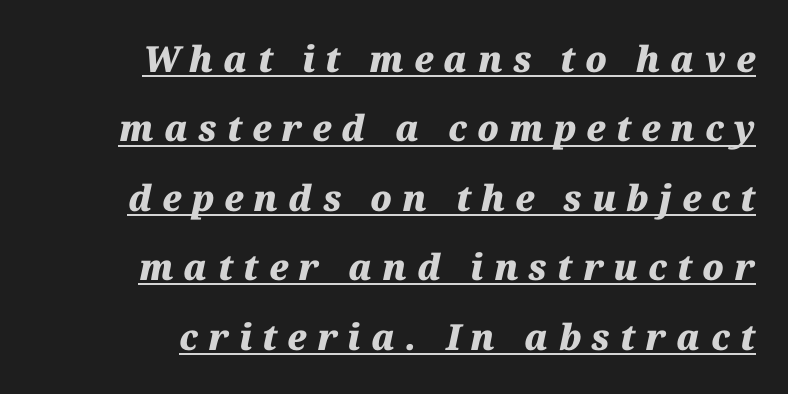
Q: Is the text bold? A: Yes.
Q: Is the text italic (slanted)? A: Yes, it leans right by about 12 degrees.
Q: Is the text underlined? A: Yes.
Q: How is the paragraph aligned? A: Right-aligned.
Q: Is the spacing between letters normal or unusually wide? A: Unusually wide.
Q: Is the spacing between lines tight, normal or loose? A: Loose.
Q: Width (condensed, normal, or wide)? A: Normal.
Q: Stroke contrast? A: Medium.
Q: x-height? A: Medium.
Q: Monospaced? A: No.
